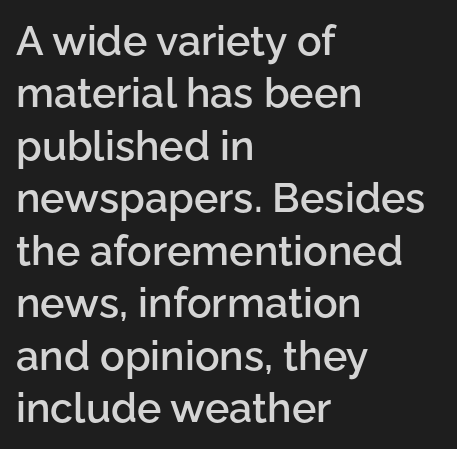
{"serif": "no", "italic": "no", "bold": "semi", "weight": "semibold", "width": "normal", "stroke_contrast": "low", "x_height": "medium", "monospaced": "no", "underline": "no", "align": "left", "line_spacing": "normal", "line_spacing_ratio": 1.28, "letter_spacing": "normal", "letter_spacing_em": 0.0, "glyph_px": 41}
